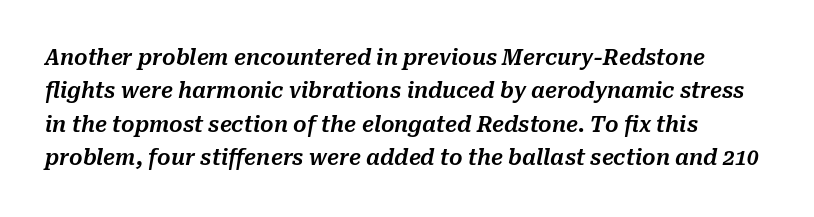
Q: Is the text italic (slanted)? A: Yes, it leans right by about 10 degrees.
Q: Is the text underlined? A: No.
Q: Is the spacing between letters normal or unusually wide? A: Normal.
Q: Is the spacing between lines tight, normal or loose? A: Normal.
